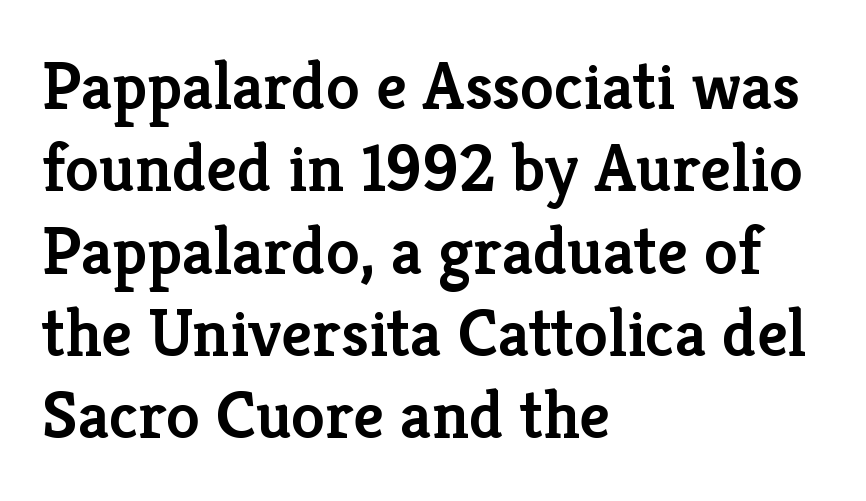
{"serif": "yes", "italic": "no", "bold": "semi", "weight": "semibold", "width": "normal", "stroke_contrast": "low", "x_height": "medium", "monospaced": "no", "underline": "no", "align": "left", "line_spacing_ratio": 1.21, "letter_spacing": "normal", "letter_spacing_em": 0.0, "glyph_px": 68}
